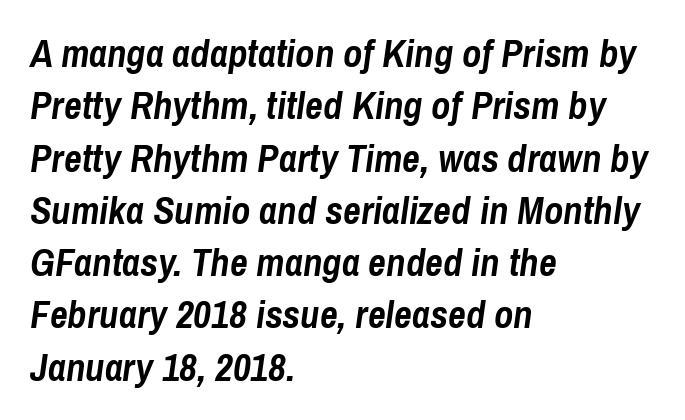
Q: Is the text bold? A: Yes.
Q: Is the text italic (slanted)? A: Yes, it leans right by about 8 degrees.
Q: Is the text underlined? A: No.
Q: How is the paragraph aligned? A: Left-aligned.
Q: Is the spacing between letters normal or unusually wide? A: Normal.
Q: Is the spacing between lines tight, normal or loose? A: Normal.
Q: Width (condensed, normal, or wide)? A: Condensed.
Q: Stroke contrast? A: Low.
Q: x-height? A: Medium.
Q: Monospaced? A: No.
